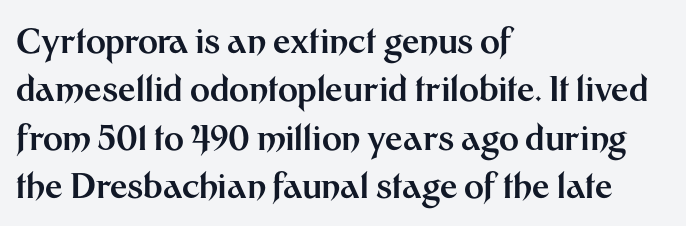
The image shows 34 px bold sans-serif type, upright; set left-aligned, normal line spacing (1.42x), normal letter spacing, not underlined; medium stroke contrast and a medium x-height.
